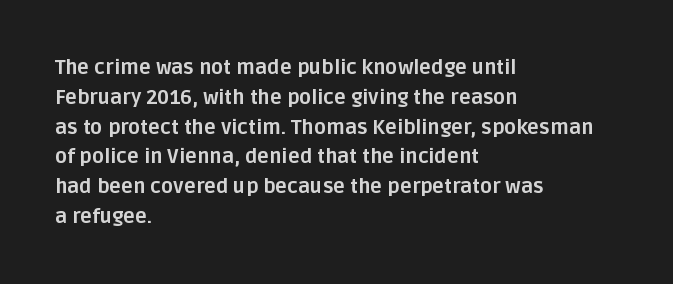
Summary of weight: heavy, a full bold. This sample is left-justified, so line endings fall wherever the words run out. The type sits square on the baseline with zero lean. The lines sit at an ordinary, default distance from one another. A bare baseline throughout the passage. This sample uses plain, unmodified letter spacing.
